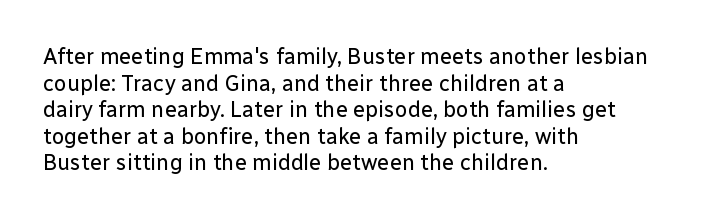
Q: Is the text bold? A: No.
Q: Is the text italic (slanted)? A: No, it is upright.
Q: Is the text underlined? A: No.
Q: How is the paragraph aligned? A: Left-aligned.
Q: Is the spacing between letters normal or unusually wide? A: Normal.
